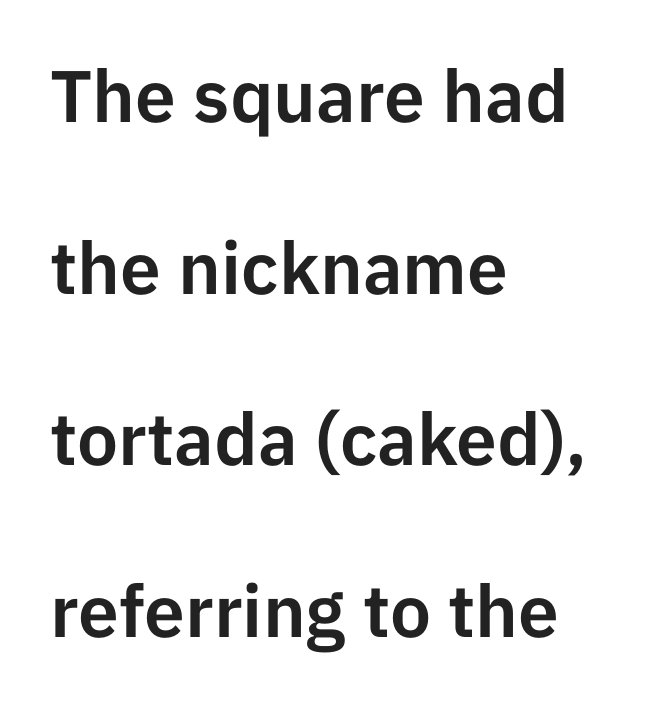
{"serif": "no", "italic": "no", "width": "normal", "stroke_contrast": "low", "x_height": "medium", "monospaced": "no", "underline": "no", "align": "left", "line_spacing": "loose", "line_spacing_ratio": 2.35, "letter_spacing": "normal", "letter_spacing_em": 0.0, "glyph_px": 73}
